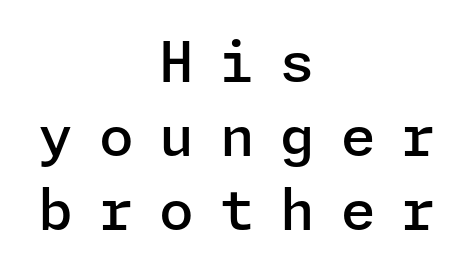
{"serif": "no", "italic": "no", "bold": "semi", "weight": "semibold", "width": "normal", "stroke_contrast": "low", "x_height": "medium", "underline": "no", "align": "center", "line_spacing": "normal", "line_spacing_ratio": 1.32, "letter_spacing": "wide", "letter_spacing_em": 0.46, "glyph_px": 56}
